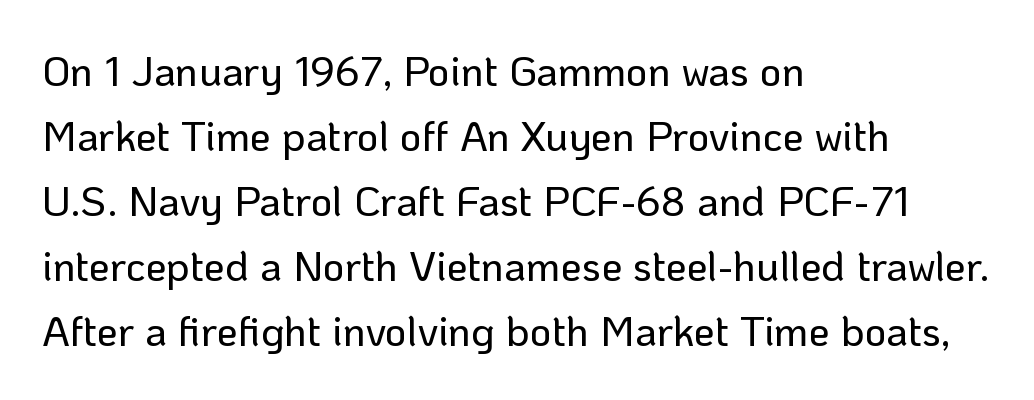
The image shows 42 px sans-serif type, upright; set left-aligned, normal line spacing (1.55x), normal letter spacing, not underlined; low stroke contrast and a medium x-height.
